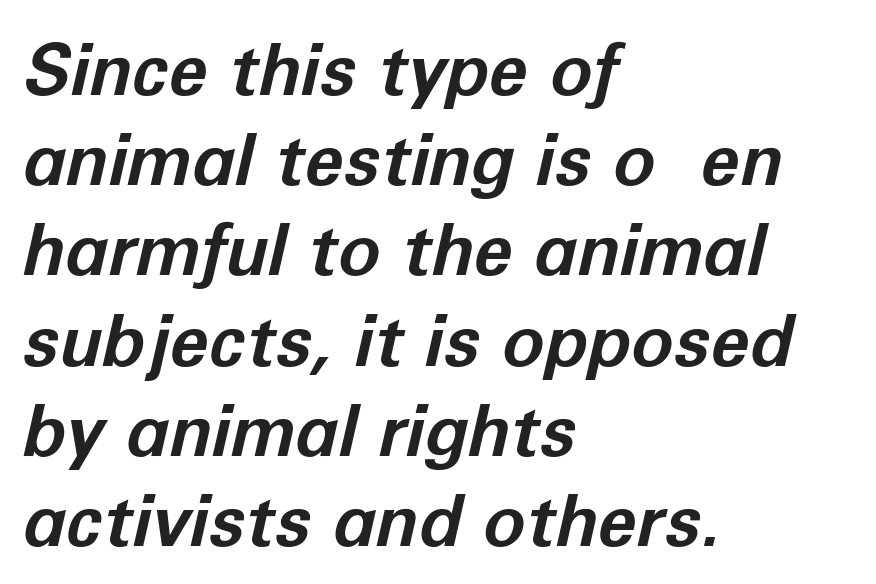
The image shows 71 px bold type, italic (leaning right); set left-aligned, normal line spacing (1.27x), normal letter spacing, not underlined; low stroke contrast and a medium x-height.
